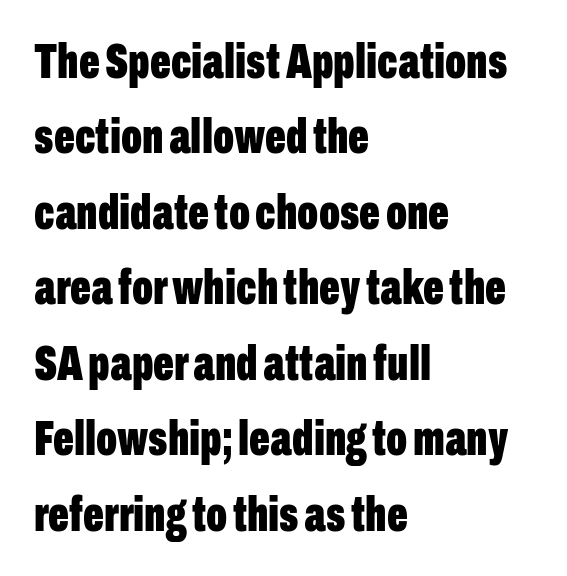
Q: Is the text bold? A: Yes.
Q: Is the text italic (slanted)? A: No, it is upright.
Q: Is the typeface a serif or a sans-serif typeface? A: Sans-serif.
Q: Is the text underlined? A: No.
Q: How is the paragraph aligned? A: Left-aligned.
Q: Is the spacing between letters normal or unusually wide? A: Normal.
Q: Is the spacing between lines tight, normal or loose? A: Normal.
Q: Width (condensed, normal, or wide)? A: Condensed.
Q: Stroke contrast? A: Low.
Q: x-height? A: Medium.
Q: Monospaced? A: No.
